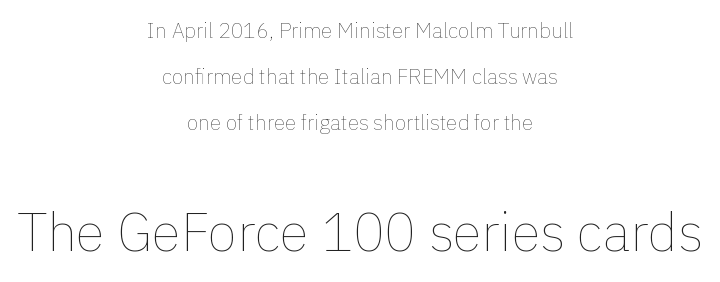
The rendering uses natural spacing where letterforms have individual widths. The font sits on the lighter half of the weight spectrum, regular included. A bare baseline throughout the passage. Top chunk: small. Bottom chunk: large. The lettering stays uniformly vertical, giving the passage a roman look. Characters follow at the spacing the type designer built in.
